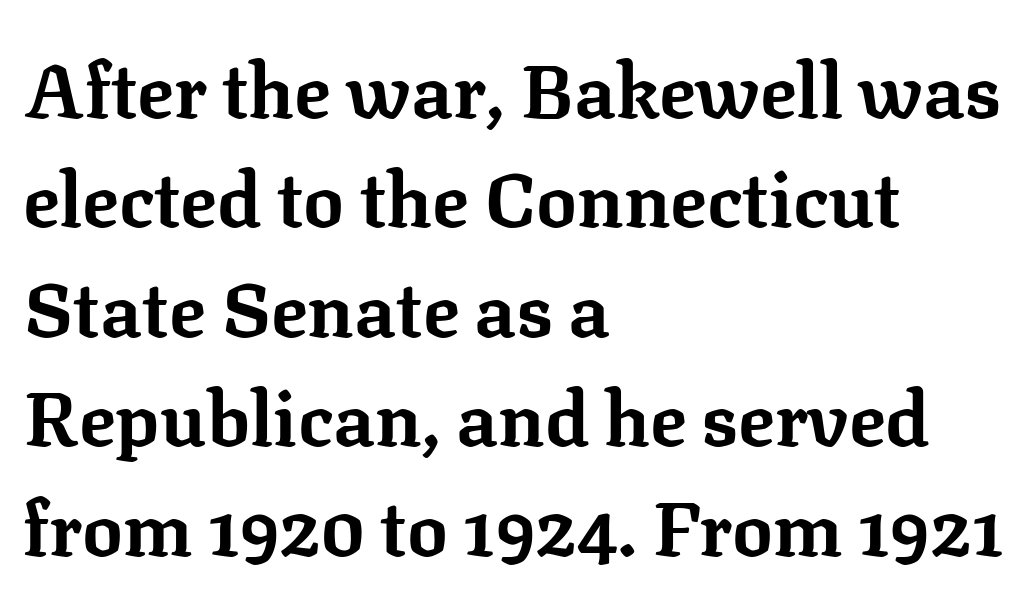
The image shows 76 px bold serif type, upright; set left-aligned, normal line spacing (1.44x), normal letter spacing, not underlined; low stroke contrast and a medium x-height.
